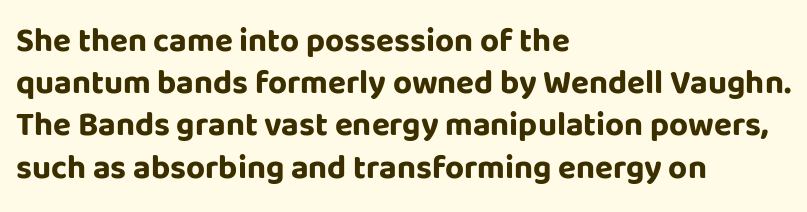
The image shows 33 px bold sans-serif type, upright; set left-aligned, normal line spacing (1.28x), normal letter spacing, not underlined; low stroke contrast and a large x-height.
